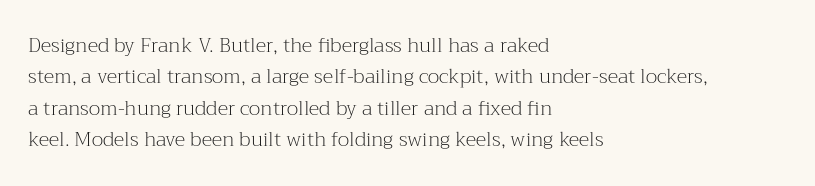
{"italic": "no", "bold": "no", "underline": "no", "align": "left", "line_spacing": "normal", "line_spacing_ratio": 1.57, "letter_spacing": "normal", "letter_spacing_em": 0.0, "glyph_px": 20}
